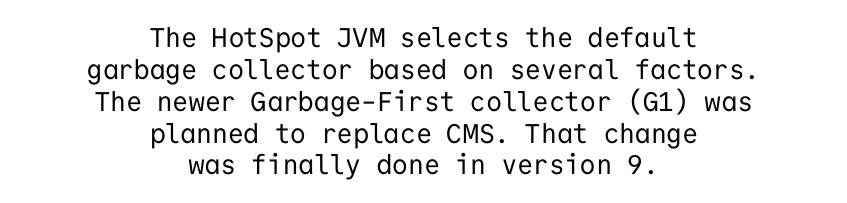
The image shows 27 px text type, upright; set centered, line spacing 1.18x, normal letter spacing, not underlined.
